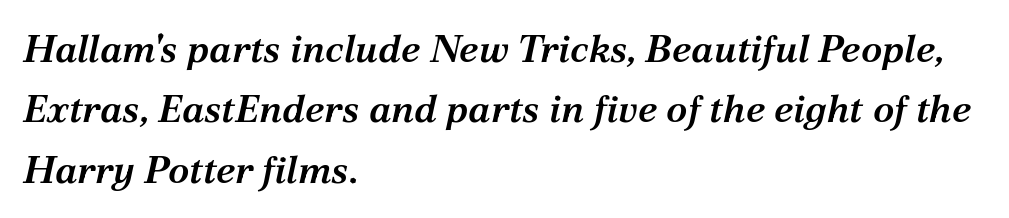
Q: Is the text bold? A: Semi-bold.
Q: Is the text italic (slanted)? A: Yes, it leans right by about 12 degrees.
Q: Is the typeface a serif or a sans-serif typeface? A: Serif.
Q: Is the text underlined? A: No.
Q: How is the paragraph aligned? A: Left-aligned.
Q: Is the spacing between letters normal or unusually wide? A: Normal.
Q: Is the spacing between lines tight, normal or loose? A: Normal.
Q: Width (condensed, normal, or wide)? A: Normal.
Q: Stroke contrast? A: Medium.
Q: x-height? A: Medium.
Q: Monospaced? A: No.
